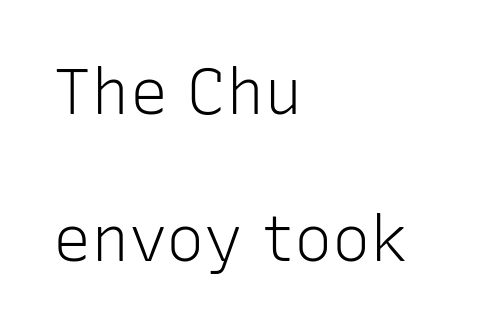
The typeface chosen for these lines omits serifs. No word sits above an underline. This sample has the flowing, uneven cadence of proportional lettering. The paragraph has a hard left edge and a soft right edge. This sample trades compactness for vertical openness between lines. The letters sit at their default tracking, neither squeezed nor spread.
